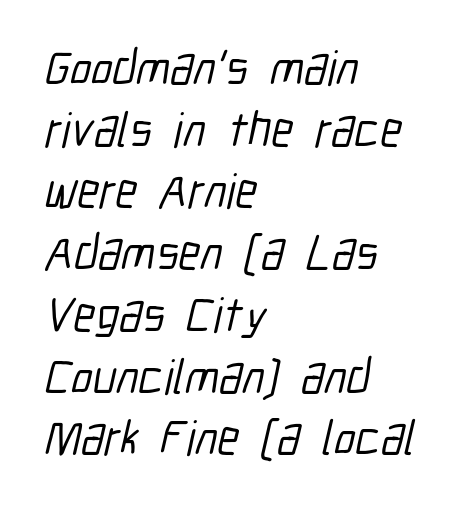
Q: Is the typeface a serif or a sans-serif typeface? A: Sans-serif.
Q: Is the text underlined? A: No.
Q: How is the paragraph aligned? A: Left-aligned.
Q: Is the spacing between letters normal or unusually wide? A: Normal.
Q: Is the spacing between lines tight, normal or loose? A: Normal.
Q: Width (condensed, normal, or wide)? A: Condensed.
Q: Stroke contrast? A: Low.
Q: x-height? A: Medium.
Q: Monospaced? A: No.
